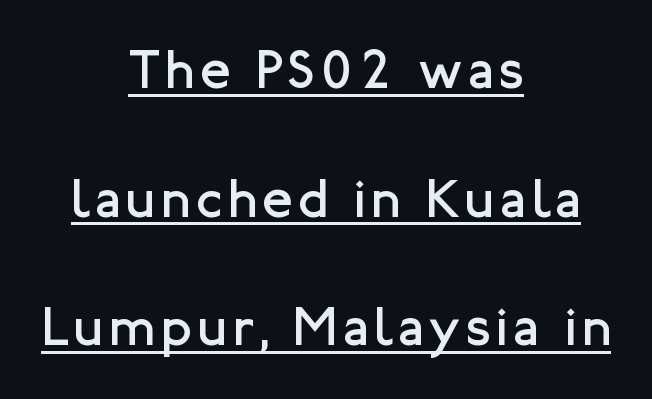
Widely set lines give the paragraph a tall, airy silhouette. The typesetter has applied underlining to the passage shown. Ordinary non-slanted type is in use. Type style note: lacks serifs. One-word summary of the alignment: center. The letters advance in unequal steps, a hallmark of proportional type.
